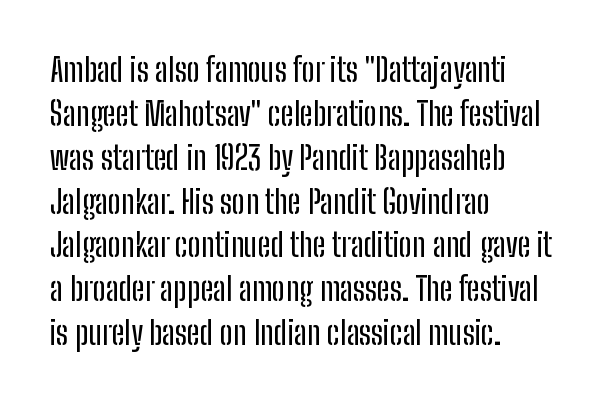
{"serif": "no", "italic": "no", "width": "condensed", "stroke_contrast": "low", "x_height": "medium", "monospaced": "no", "underline": "no", "align": "left", "line_spacing": "normal", "line_spacing_ratio": 1.37, "letter_spacing": "normal", "letter_spacing_em": 0.0, "glyph_px": 32}
